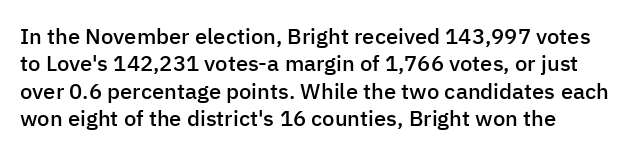
{"italic": "no", "bold": "semi", "underline": "no", "line_spacing_ratio": 1.24, "letter_spacing": "normal", "letter_spacing_em": 0.0, "glyph_px": 22}
